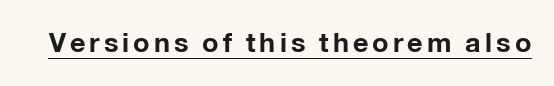
{"italic": "no", "bold": "yes", "underline": "yes", "glyph_px": 27}
